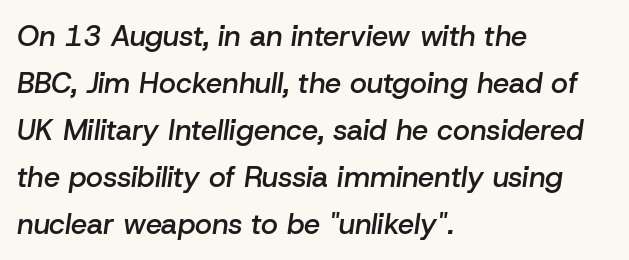
The image shows 29 px semibold type, italic (leaning right); set left-aligned, normal line spacing (1.62x), normal letter spacing, not underlined; low stroke contrast and a medium x-height.
